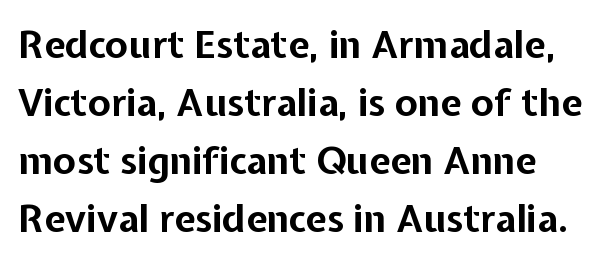
{"serif": "no", "italic": "no", "bold": "yes", "weight": "bold", "width": "normal", "stroke_contrast": "low", "x_height": "medium", "monospaced": "no", "underline": "no", "align": "left", "line_spacing": "normal", "line_spacing_ratio": 1.53, "letter_spacing": "normal", "letter_spacing_em": 0.0, "glyph_px": 38}
